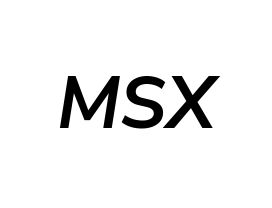
Q: Is the text bold? A: Yes.
Q: Is the text italic (slanted)? A: Yes, it leans right by about 9 degrees.
Q: Is the text underlined? A: No.
Q: Is the spacing between letters normal or unusually wide? A: Normal.
Q: Width (condensed, normal, or wide)? A: Normal.
Q: Stroke contrast? A: Low.
Q: x-height? A: Medium.
Q: Monospaced? A: No.
